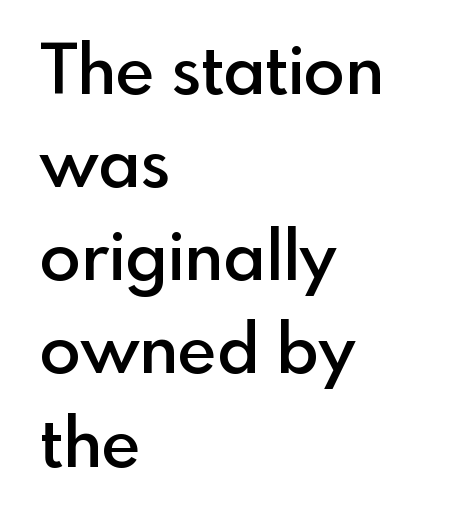
A normal amount of white space separates one row of letters from the next. A typesetter would call this proportional, since set widths differ per character. The typeface chosen for these lines omits serifs. Semibold letterforms, between regular and bold. Type without underlining. This rendering uses left alignment, leaving the right contour irregular.
